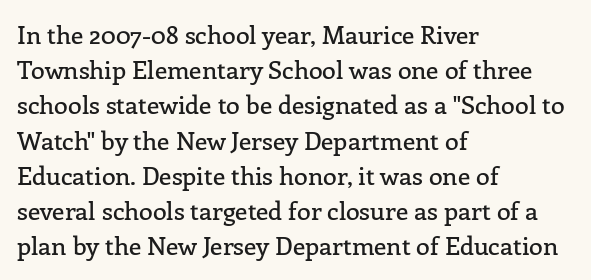
Q: Is the text italic (slanted)? A: No, it is upright.
Q: Is the text underlined? A: No.
Q: How is the paragraph aligned? A: Left-aligned.
Q: Is the spacing between letters normal or unusually wide? A: Normal.
Q: Is the spacing between lines tight, normal or loose? A: Normal.
